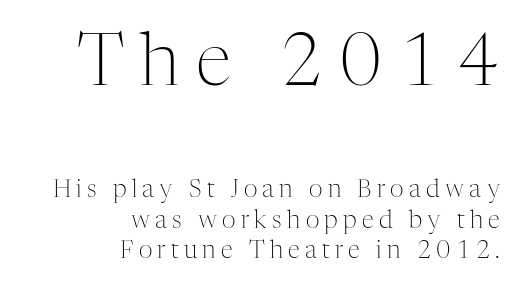
{"serif": "yes", "italic": "no", "bold": "no", "weight": "light", "width": "normal", "stroke_contrast": "medium", "x_height": "medium", "monospaced": "no", "underline": "no", "align": "right", "line_spacing": "normal", "line_spacing_ratio": 1.27, "letter_spacing": "wide", "letter_spacing_em": 0.22, "larger_block": "first", "size_ratio": 3.0, "glyph_px": 72}
